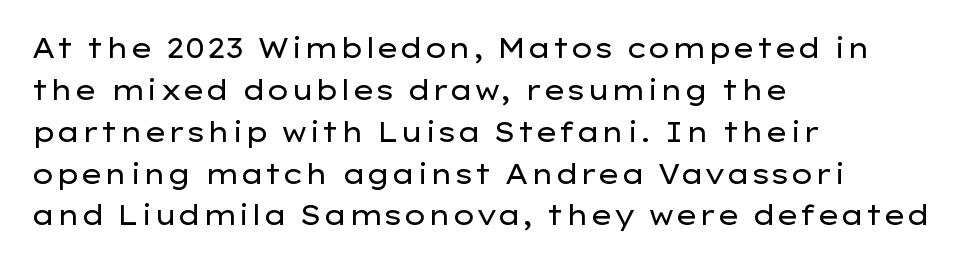
{"italic": "no", "bold": "no", "underline": "no", "align": "left", "line_spacing": "normal", "line_spacing_ratio": 1.55, "letter_spacing": "normal", "letter_spacing_em": 0.0, "glyph_px": 27}
